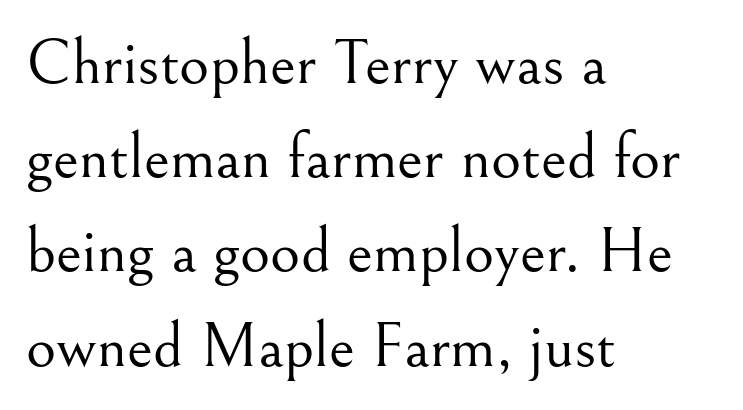
Q: Is the text bold? A: No.
Q: Is the text italic (slanted)? A: No, it is upright.
Q: Is the typeface a serif or a sans-serif typeface? A: Serif.
Q: Is the text underlined? A: No.
Q: How is the paragraph aligned? A: Left-aligned.
Q: Is the spacing between letters normal or unusually wide? A: Normal.
Q: Is the spacing between lines tight, normal or loose? A: Normal.
Q: Width (condensed, normal, or wide)? A: Normal.
Q: Stroke contrast? A: Medium.
Q: x-height? A: Small.
Q: Monospaced? A: No.
